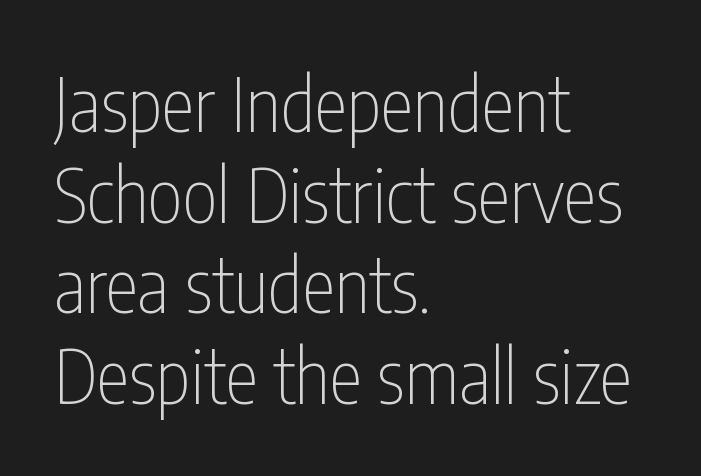
{"serif": "no", "italic": "no", "bold": "no", "weight": "thin", "width": "condensed", "stroke_contrast": "low", "x_height": "medium", "monospaced": "no", "underline": "no", "align": "left", "line_spacing_ratio": 1.21, "letter_spacing": "normal", "letter_spacing_em": 0.0, "glyph_px": 75}
